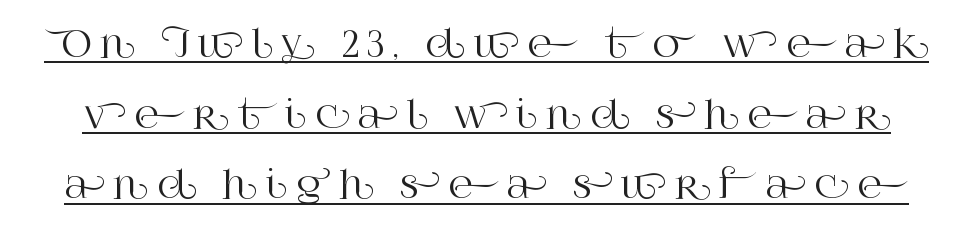
Inter-character spacing is expanded well beyond the font's built-in metrics. The passage shown is underscored from start to finish. The passage shown is typed in a proportional face where columns would drift. The rendering uses a large line-height, opening up the rows.
